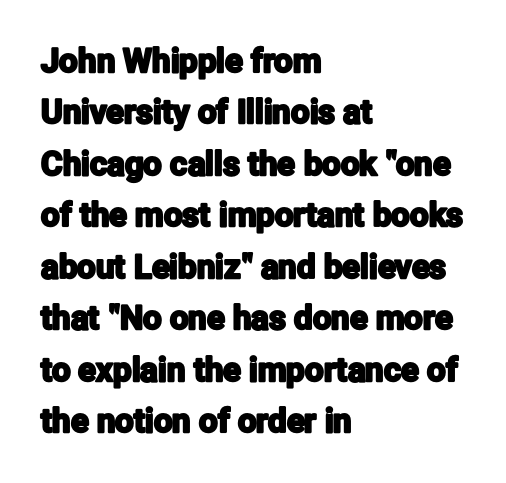
The image shows 33 px condensed sans-serif type, upright; set left-aligned, normal line spacing (1.56x), normal letter spacing, not underlined; low stroke contrast and a medium x-height.
